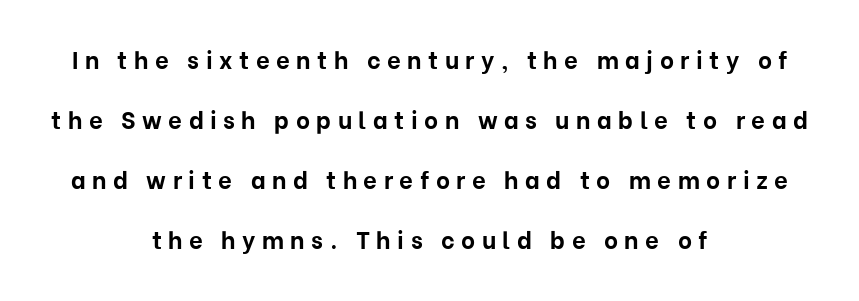
{"italic": "no", "bold": "yes", "underline": "no", "align": "center", "line_spacing": "loose", "line_spacing_ratio": 2.5, "letter_spacing": "wide", "letter_spacing_em": 0.27, "glyph_px": 24}
